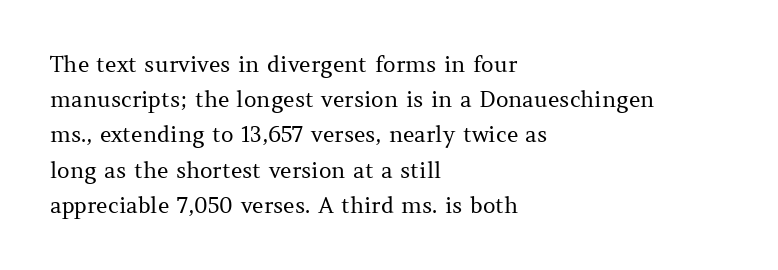
The image shows 22 px text type, upright; set left-aligned, normal line spacing (1.6x), normal letter spacing, not underlined.
